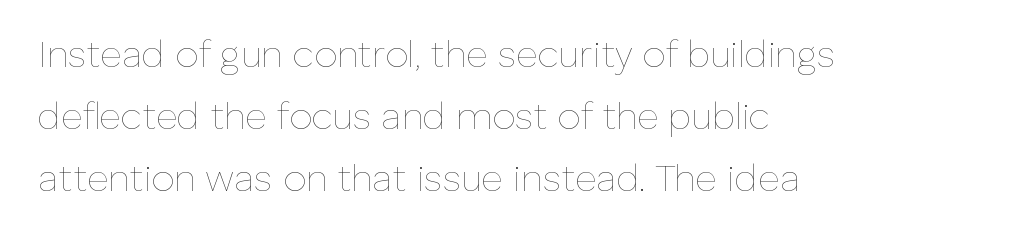
Do the characters align in a grid? No, the font is proportional. When letters stand straight like this, we call the style roman or upright. This reads as an unemphasized weight, regular at the heaviest. The horizontal fit of the characters is conventional and even.
